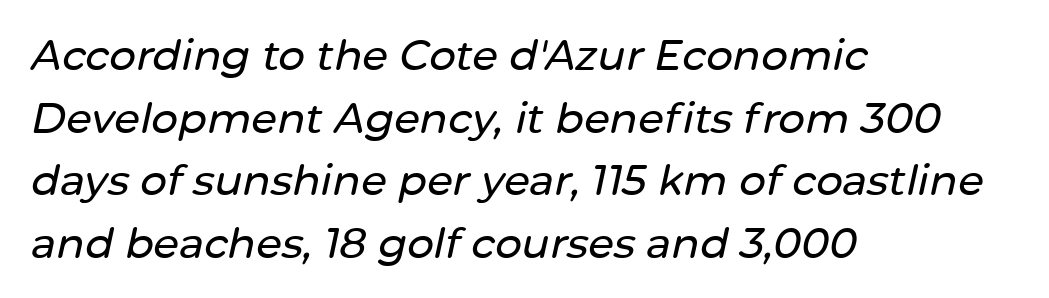
Q: Is the text italic (slanted)? A: Yes, it leans right by about 12 degrees.
Q: Is the text underlined? A: No.
Q: How is the paragraph aligned? A: Left-aligned.
Q: Is the spacing between letters normal or unusually wide? A: Normal.
Q: Is the spacing between lines tight, normal or loose? A: Normal.
Q: Width (condensed, normal, or wide)? A: Normal.
Q: Stroke contrast? A: Low.
Q: x-height? A: Medium.
Q: Monospaced? A: No.
